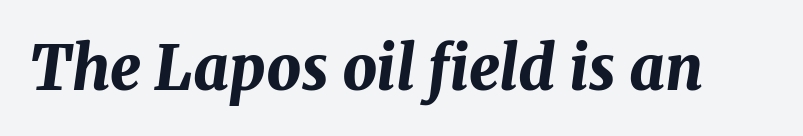
Q: Is the text bold? A: Yes.
Q: Is the text italic (slanted)? A: Yes, it leans right by about 8 degrees.
Q: Is the text underlined? A: No.
Q: Is the spacing between letters normal or unusually wide? A: Normal.
Q: Width (condensed, normal, or wide)? A: Normal.
Q: Stroke contrast? A: Medium.
Q: x-height? A: Medium.
Q: Monospaced? A: No.
